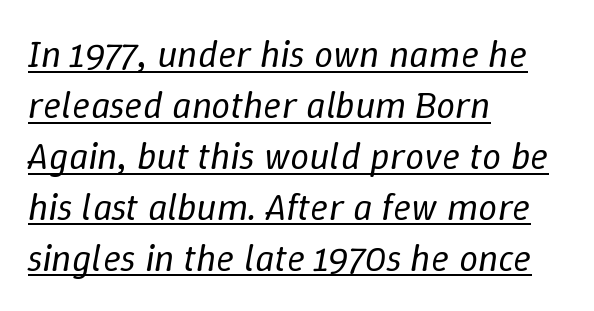
Q: Is the text bold? A: No.
Q: Is the text italic (slanted)? A: Yes, it leans right by about 9 degrees.
Q: Is the text underlined? A: Yes.
Q: How is the paragraph aligned? A: Left-aligned.
Q: Is the spacing between letters normal or unusually wide? A: Normal.
Q: Is the spacing between lines tight, normal or loose? A: Normal.
Q: Width (condensed, normal, or wide)? A: Normal.
Q: Stroke contrast? A: Low.
Q: x-height? A: Medium.
Q: Monospaced? A: No.
